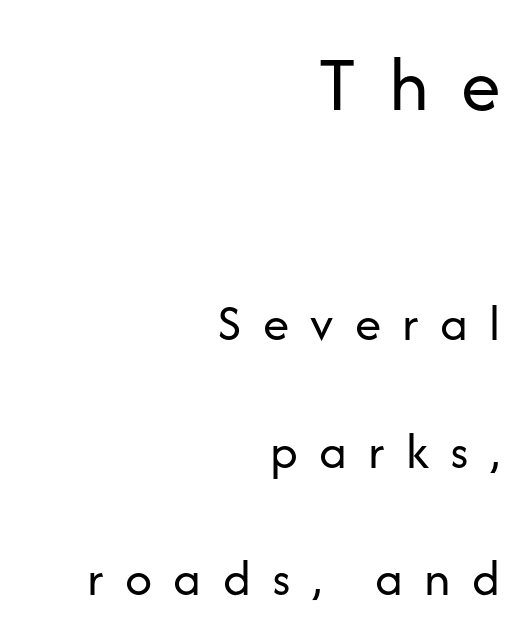
Plain, unruled lines of type. Is the stroke heavy? The answer is a plain regular-or-lighter. Note the varied advance widths — an 'i' is clearly narrower than an 'm'. Every character sits straight up, as roman type does. Is this a sans? Yes — the strokes have no serifs.
